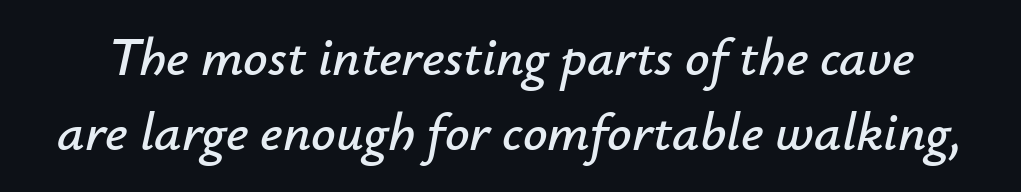
Q: Is the text italic (slanted)? A: Yes, it leans right by about 12 degrees.
Q: Is the text underlined? A: No.
Q: Is the spacing between letters normal or unusually wide? A: Normal.
Q: Is the spacing between lines tight, normal or loose? A: Normal.
Q: Width (condensed, normal, or wide)? A: Normal.
Q: Stroke contrast? A: Low.
Q: x-height? A: Small.
Q: Monospaced? A: No.
